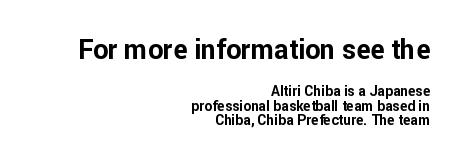
The image shows 27 px bold type, upright; set right-aligned, tight line spacing (1.05x), normal letter spacing, not underlined; the first (top) block is 1.93x larger.
